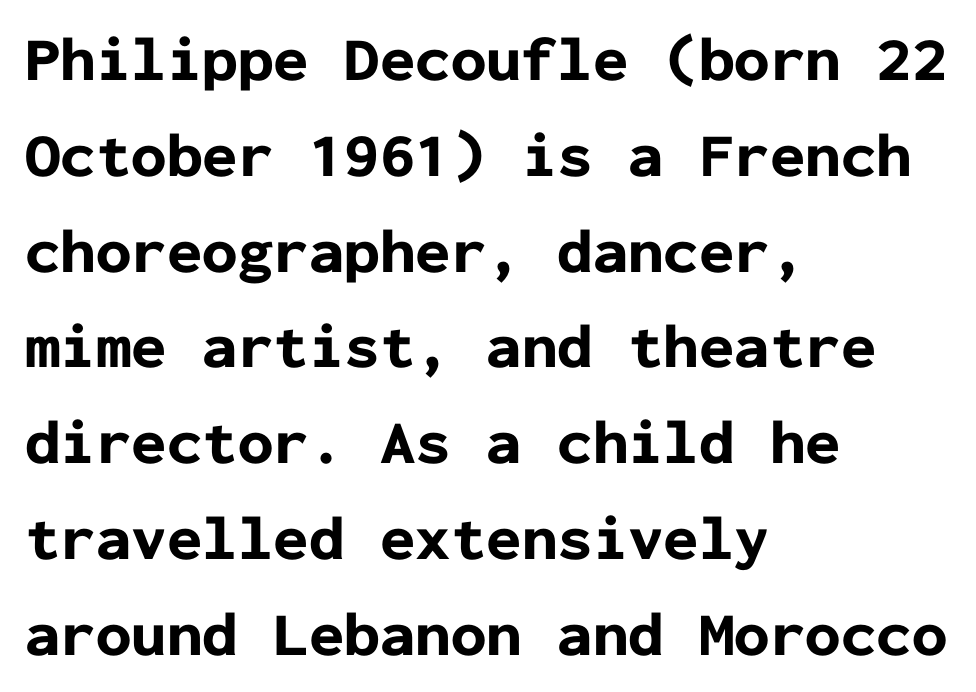
The image shows 63 px bold sans-serif type, upright, monospaced; set left-aligned, normal line spacing (1.52x), normal letter spacing, not underlined; low stroke contrast and a medium x-height.
